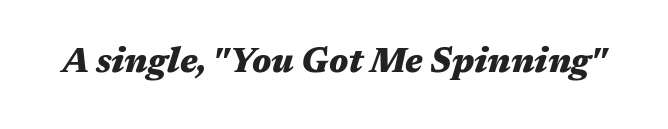
{"italic": "yes", "lean": "right", "slant_degrees": 17, "bold": "yes", "weight": "heavy", "width": "wide", "stroke_contrast": "medium", "x_height": "medium", "monospaced": "no", "underline": "no", "letter_spacing": "normal", "letter_spacing_em": 0.0, "glyph_px": 34}
